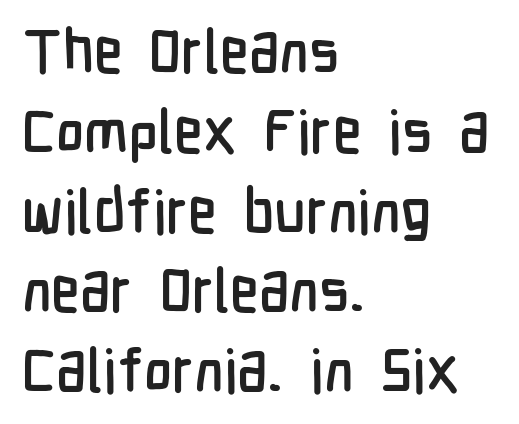
Each letter keeps its own natural width here, so spacing adapts to shape. Decoration check: the copy has no underline. The letters carry no serifs — their stems end cleanly without finishing strokes. The rendering keeps characters at their native spacing. The specimen reads as upright at a glance. The line-height multiplier appears to be the usual default.
